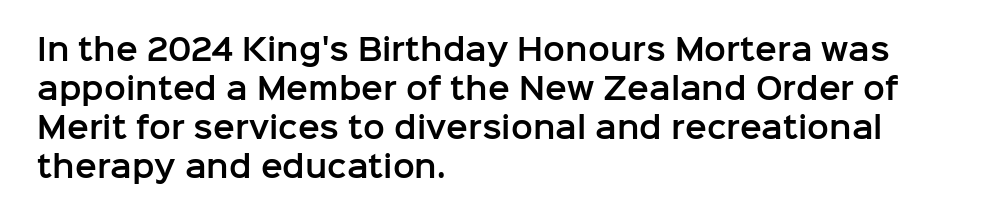
The image shows 29 px sans-serif type, upright; set left-aligned, normal line spacing (1.35x), normal letter spacing, not underlined; low stroke contrast and a medium x-height.
